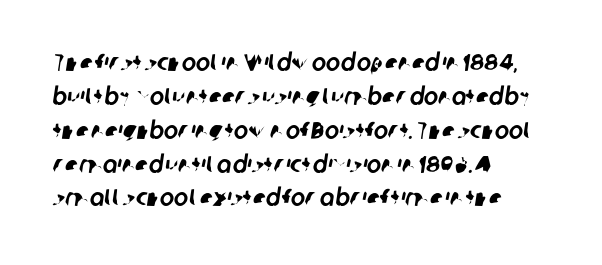
{"underline": "no", "align": "left", "line_spacing": "normal", "line_spacing_ratio": 1.41, "letter_spacing": "normal", "letter_spacing_em": 0.0, "glyph_px": 24}
